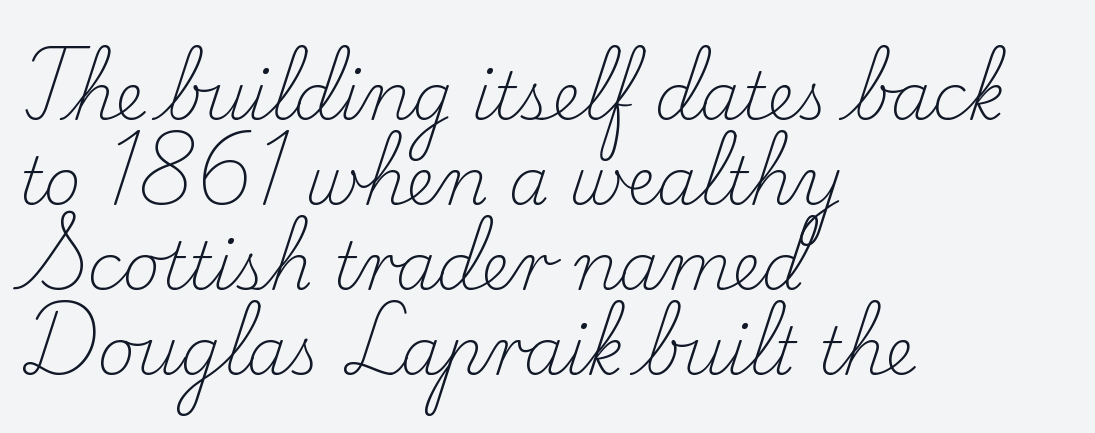
{"serif": "yes", "bold": "no", "weight": "light", "width": "normal", "stroke_contrast": "low", "x_height": "small", "monospaced": "no", "underline": "no", "align": "left", "line_spacing": "normal", "line_spacing_ratio": 1.31, "letter_spacing": "normal", "letter_spacing_em": 0.0, "glyph_px": 65}
